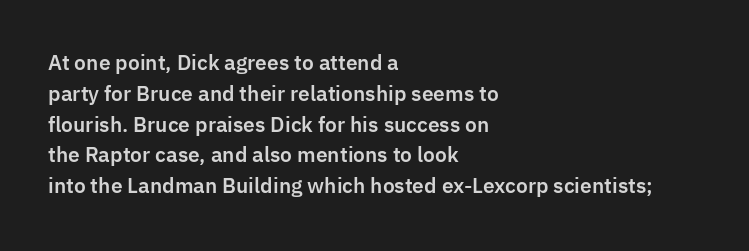
Q: Is the text italic (slanted)? A: No, it is upright.
Q: Is the text underlined? A: No.
Q: How is the paragraph aligned? A: Left-aligned.
Q: Is the spacing between letters normal or unusually wide? A: Normal.
Q: Is the spacing between lines tight, normal or loose? A: Normal.
